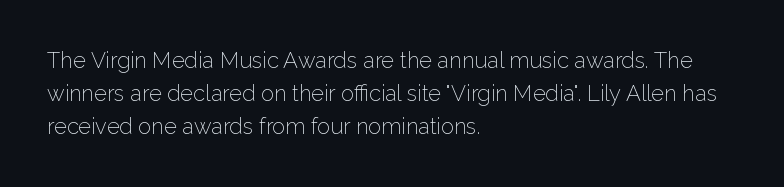
The image shows 22 px text type, upright; set left-aligned, normal line spacing (1.5x), normal letter spacing, not underlined.
